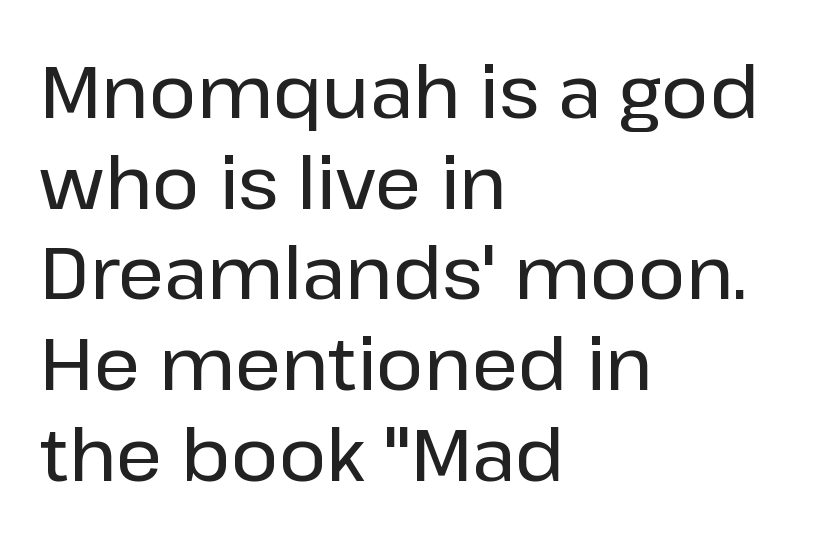
Q: Is the text italic (slanted)? A: No, it is upright.
Q: Is the typeface a serif or a sans-serif typeface? A: Sans-serif.
Q: Is the text underlined? A: No.
Q: How is the paragraph aligned? A: Left-aligned.
Q: Is the spacing between letters normal or unusually wide? A: Normal.
Q: Is the spacing between lines tight, normal or loose? A: Normal.
Q: Width (condensed, normal, or wide)? A: Normal.
Q: Stroke contrast? A: Low.
Q: x-height? A: Medium.
Q: Monospaced? A: No.
